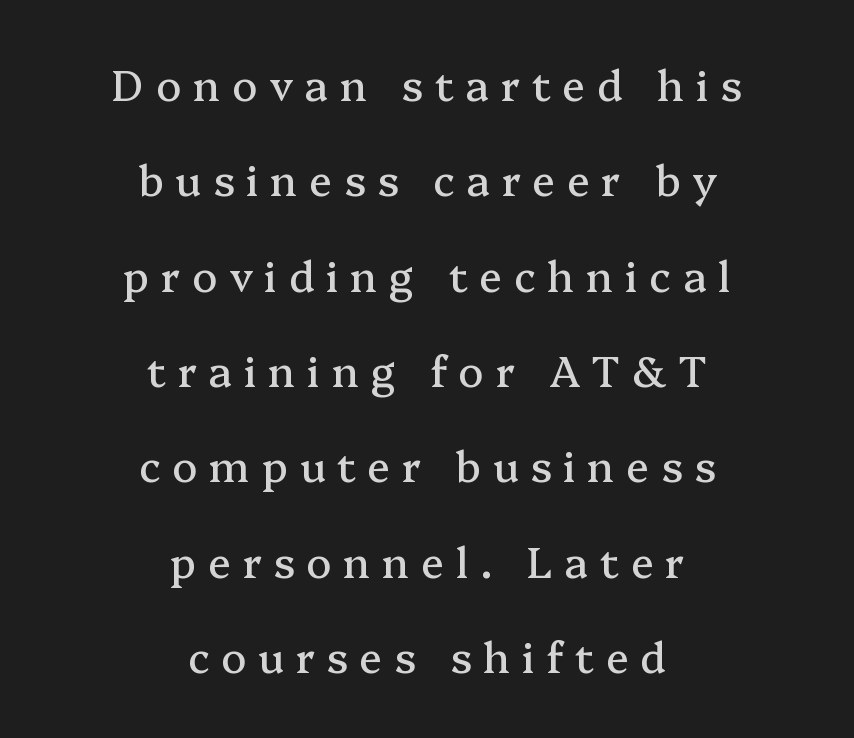
Q: Is the text italic (slanted)? A: No, it is upright.
Q: Is the typeface a serif or a sans-serif typeface? A: Serif.
Q: Is the text underlined? A: No.
Q: How is the paragraph aligned? A: Centered.
Q: Is the spacing between letters normal or unusually wide? A: Unusually wide.
Q: Is the spacing between lines tight, normal or loose? A: Loose.
Q: Width (condensed, normal, or wide)? A: Normal.
Q: Stroke contrast? A: Medium.
Q: x-height? A: Medium.
Q: Monospaced? A: No.
